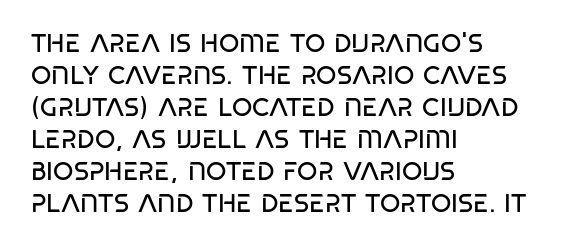
Q: Is the text bold? A: No.
Q: Is the text italic (slanted)? A: No, it is upright.
Q: Is the text underlined? A: No.
Q: How is the paragraph aligned? A: Left-aligned.
Q: Is the spacing between letters normal or unusually wide? A: Normal.
